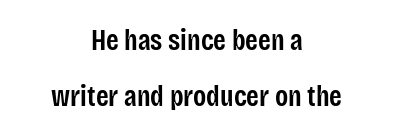
Q: Is the text bold? A: Semi-bold.
Q: Is the text italic (slanted)? A: No, it is upright.
Q: Is the typeface a serif or a sans-serif typeface? A: Sans-serif.
Q: Is the text underlined? A: No.
Q: How is the paragraph aligned? A: Centered.
Q: Is the spacing between letters normal or unusually wide? A: Normal.
Q: Is the spacing between lines tight, normal or loose? A: Loose.
Q: Width (condensed, normal, or wide)? A: Condensed.
Q: Stroke contrast? A: Low.
Q: x-height? A: Large.
Q: Monospaced? A: No.
